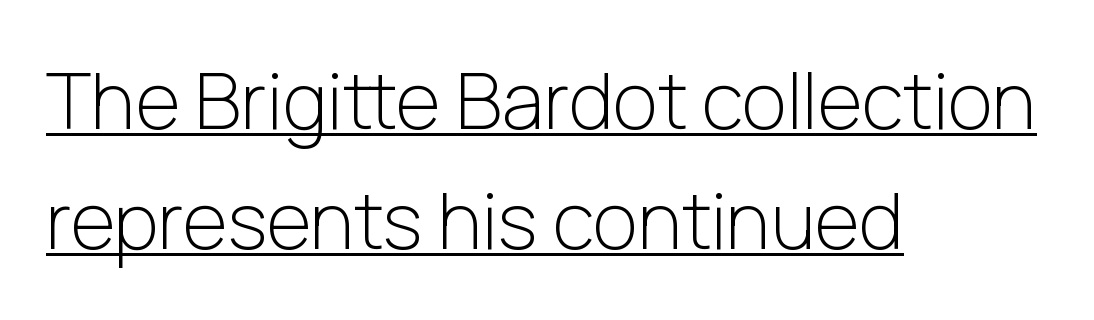
Q: Is the text bold? A: No.
Q: Is the text italic (slanted)? A: No, it is upright.
Q: Is the typeface a serif or a sans-serif typeface? A: Sans-serif.
Q: Is the text underlined? A: Yes.
Q: How is the paragraph aligned? A: Left-aligned.
Q: Is the spacing between letters normal or unusually wide? A: Normal.
Q: Is the spacing between lines tight, normal or loose? A: Normal.
Q: Width (condensed, normal, or wide)? A: Normal.
Q: Stroke contrast? A: Low.
Q: x-height? A: Medium.
Q: Monospaced? A: No.
